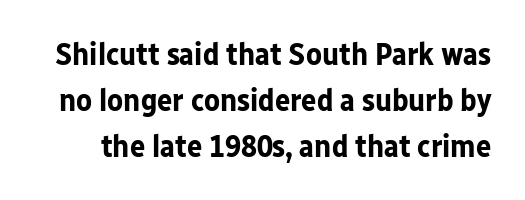
No extra tracking has been applied to these lines. Letters rest on an invisible, unmarked baseline. If you measured baseline to baseline, you'd find a middling distance. The letters advance in unequal steps, a hallmark of proportional type.
